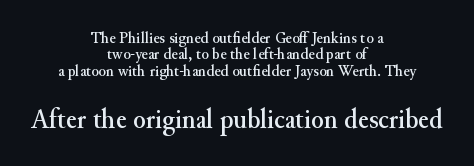
{"serif": "yes", "italic": "no", "width": "normal", "stroke_contrast": "medium", "x_height": "small", "monospaced": "no", "underline": "no", "align": "center", "line_spacing": "tight", "line_spacing_ratio": 0.97, "letter_spacing": "normal", "letter_spacing_em": 0.0, "larger_block": "second", "size_ratio": 1.71, "glyph_px": 29}
